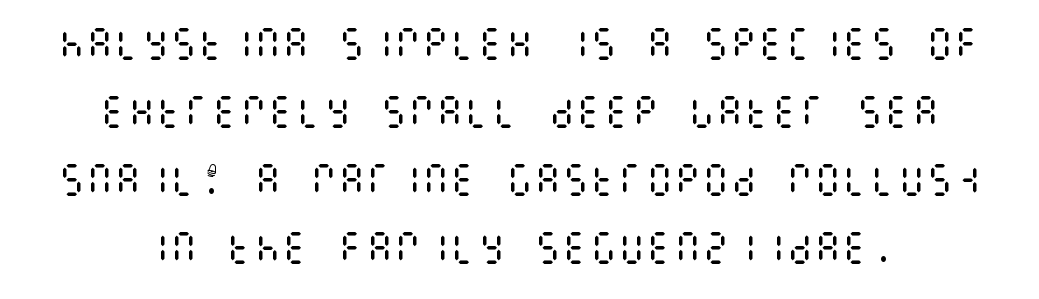
This reads as an unemphasized weight, regular at the heaviest. Interline gaps are noticeably wide in this sample. This sample uses an upright cut, with every glyph sitting square on the baseline. Default kerning and tracking; the words read as compact shapes. Nobody drew a line under any word here.
